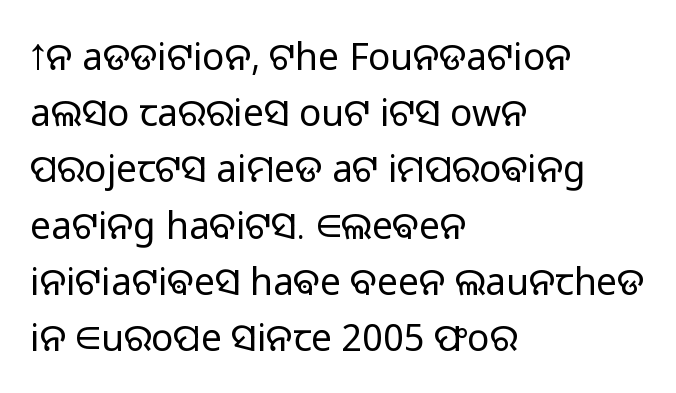
The image shows 37 px light sans-serif type, upright; set left-aligned, normal line spacing (1.52x), normal letter spacing, not underlined; low stroke contrast and a medium x-height.
